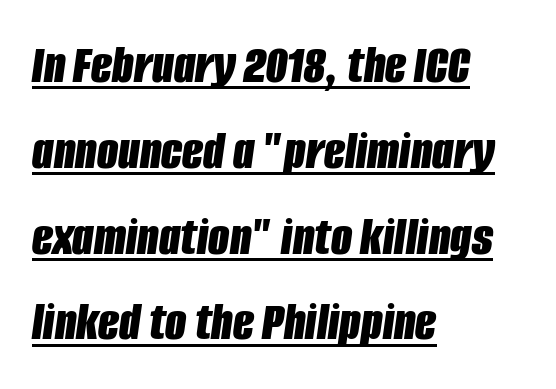
Q: Is the text bold? A: Yes.
Q: Is the text italic (slanted)? A: Yes, it leans right by about 8 degrees.
Q: Is the text underlined? A: Yes.
Q: How is the paragraph aligned? A: Left-aligned.
Q: Is the spacing between letters normal or unusually wide? A: Normal.
Q: Is the spacing between lines tight, normal or loose? A: Normal.
Q: Width (condensed, normal, or wide)? A: Condensed.
Q: Stroke contrast? A: Low.
Q: x-height? A: Large.
Q: Monospaced? A: No.
